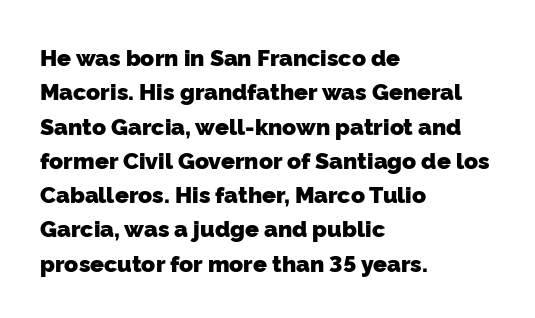
Q: Is the text bold? A: Yes.
Q: Is the text underlined? A: No.
Q: How is the paragraph aligned? A: Left-aligned.
Q: Is the spacing between letters normal or unusually wide? A: Normal.
Q: Is the spacing between lines tight, normal or loose? A: Normal.
